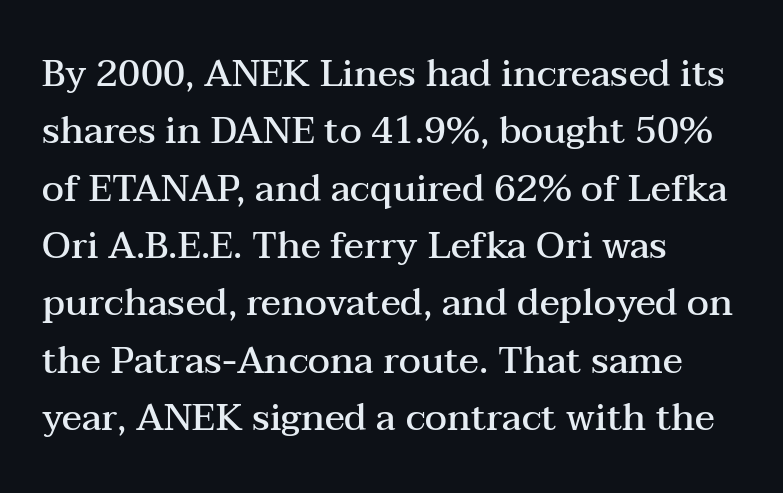
Q: Is the text bold? A: Semi-bold.
Q: Is the text italic (slanted)? A: No, it is upright.
Q: Is the typeface a serif or a sans-serif typeface? A: Serif.
Q: Is the text underlined? A: No.
Q: How is the paragraph aligned? A: Left-aligned.
Q: Is the spacing between letters normal or unusually wide? A: Normal.
Q: Is the spacing between lines tight, normal or loose? A: Normal.
Q: Width (condensed, normal, or wide)? A: Wide.
Q: Stroke contrast? A: Medium.
Q: x-height? A: Medium.
Q: Monospaced? A: No.
